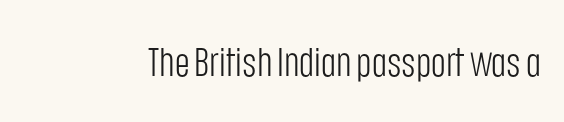
Q: Is the text bold? A: No.
Q: Is the text italic (slanted)? A: No, it is upright.
Q: Is the typeface a serif or a sans-serif typeface? A: Sans-serif.
Q: Is the text underlined? A: No.
Q: Is the spacing between letters normal or unusually wide? A: Normal.
Q: Width (condensed, normal, or wide)? A: Condensed.
Q: Stroke contrast? A: Low.
Q: x-height? A: Large.
Q: Monospaced? A: No.
